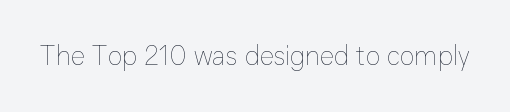
Has an underline been added? It has not. The type is set solid horizontally, with unmodified tracking. The characters are drawn with everyday or finer stroke widths. Every character sits straight up, as roman type does.
